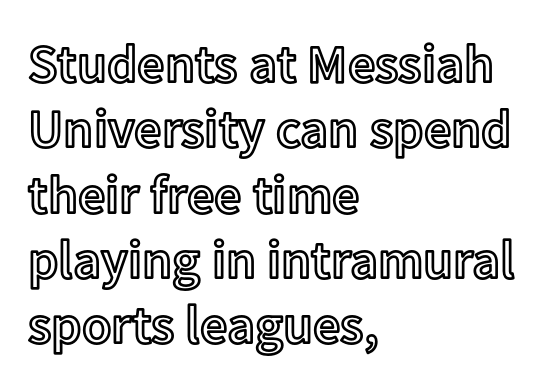
Character widths vary here, with narrow letters taking less room than wide ones. Letters rest on an invisible, unmarked baseline. The letters stand upright; this is a roman face. A classic flush-left, rag-right setting is used for this passage. Glyph-to-glyph distance matches everyday printed text.
